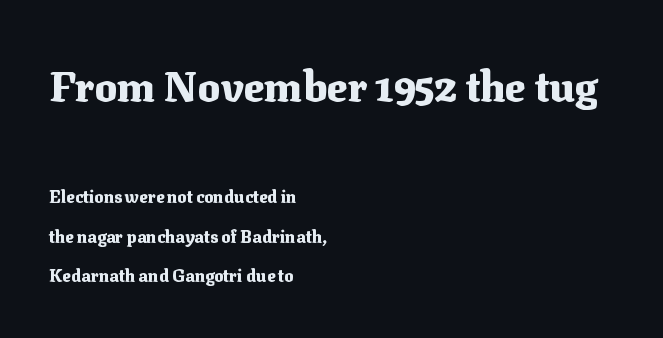
Does the leading feel generous? Absolutely, it's lavish. The gap between lines stays unmarked. This rendering leaves character spacing at its baseline value. Spacing verdict: proportional, widths tailored to each character. Notice how the stems are strictly vertical — no italics here.
